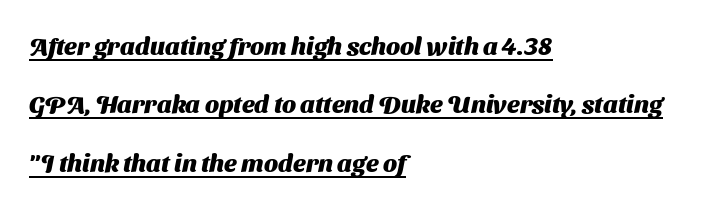
{"bold": "yes", "underline": "yes", "align": "left", "line_spacing": "loose", "line_spacing_ratio": 2.34, "letter_spacing": "normal", "letter_spacing_em": 0.0, "glyph_px": 25}
